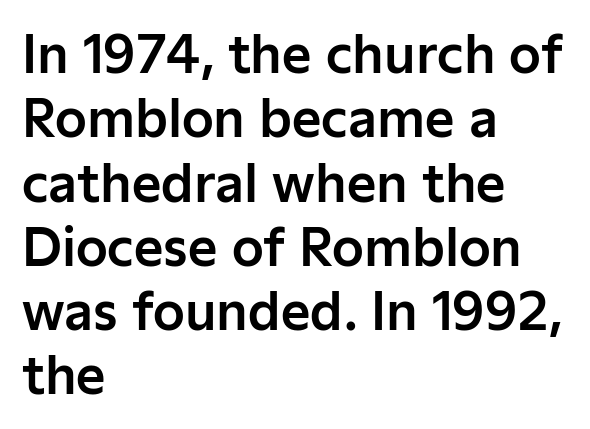
Q: Is the text italic (slanted)? A: No, it is upright.
Q: Is the typeface a serif or a sans-serif typeface? A: Sans-serif.
Q: Is the text underlined? A: No.
Q: How is the paragraph aligned? A: Left-aligned.
Q: Is the spacing between letters normal or unusually wide? A: Normal.
Q: Is the spacing between lines tight, normal or loose? A: Normal.
Q: Width (condensed, normal, or wide)? A: Normal.
Q: Stroke contrast? A: Low.
Q: x-height? A: Medium.
Q: Monospaced? A: No.
